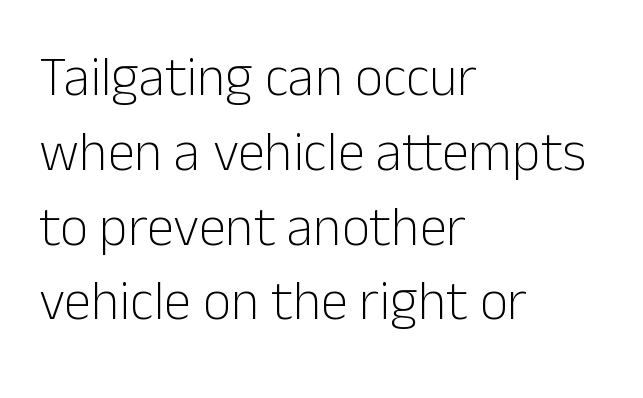
{"serif": "no", "italic": "no", "bold": "no", "weight": "light", "width": "normal", "stroke_contrast": "low", "x_height": "medium", "monospaced": "no", "underline": "no", "align": "left", "line_spacing": "normal", "line_spacing_ratio": 1.36, "letter_spacing": "normal", "letter_spacing_em": 0.0, "glyph_px": 55}
